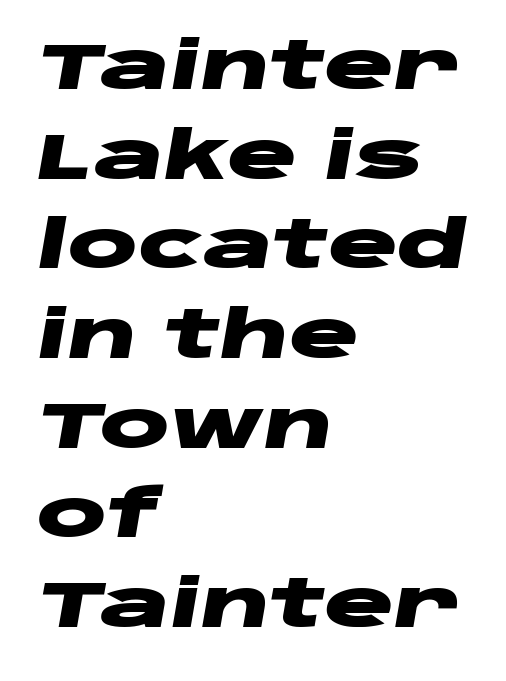
Leftover space on each line is placed entirely after the last word. Every letter is thick-stroked: bold, no question. The glyphs are unaccompanied by any horizontal stroke below them. A typesetter would call this proportional, since set widths differ per character.
